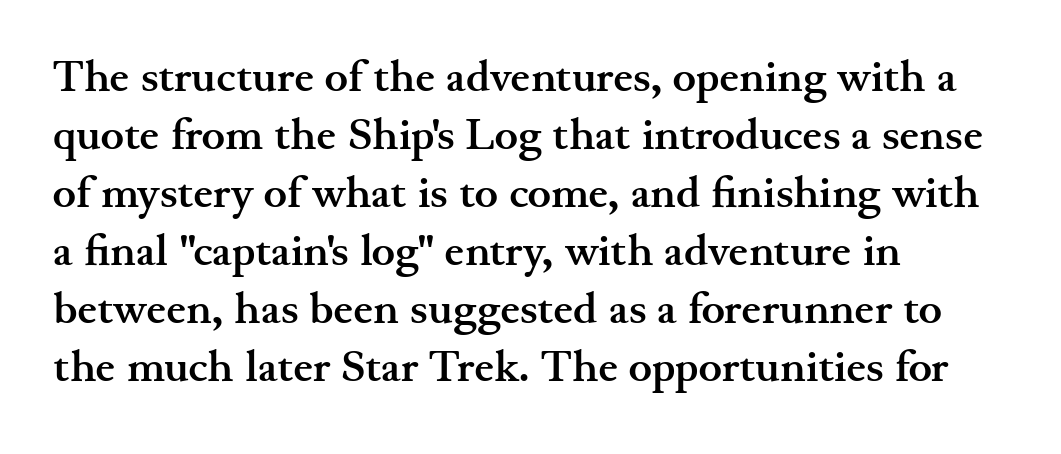
Q: Is the text bold? A: Yes.
Q: Is the text italic (slanted)? A: No, it is upright.
Q: Is the typeface a serif or a sans-serif typeface? A: Serif.
Q: Is the text underlined? A: No.
Q: How is the paragraph aligned? A: Left-aligned.
Q: Is the spacing between letters normal or unusually wide? A: Normal.
Q: Is the spacing between lines tight, normal or loose? A: Normal.
Q: Width (condensed, normal, or wide)? A: Wide.
Q: Stroke contrast? A: Medium.
Q: x-height? A: Small.
Q: Monospaced? A: No.
